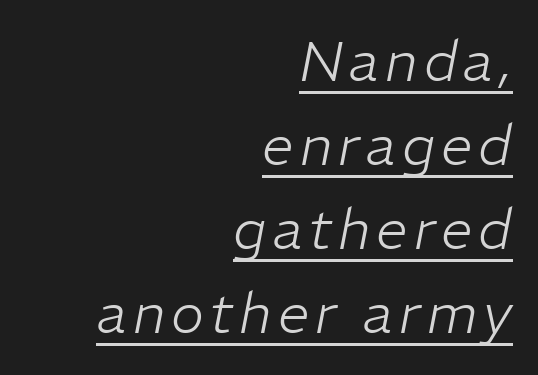
{"italic": "yes", "lean": "right", "slant_degrees": 11, "bold": "no", "weight": "light", "width": "normal", "stroke_contrast": "low", "x_height": "medium", "monospaced": "no", "underline": "yes", "align": "right", "line_spacing": "normal", "line_spacing_ratio": 1.5, "glyph_px": 56}
